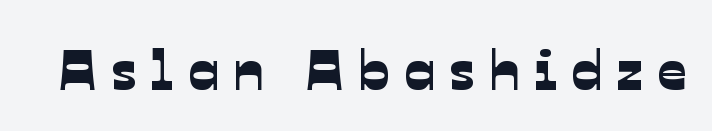
The image shows 57 px sans-serif type; set unusually wide letter spacing (+0.25 em), not underlined; low stroke contrast and a medium x-height.
